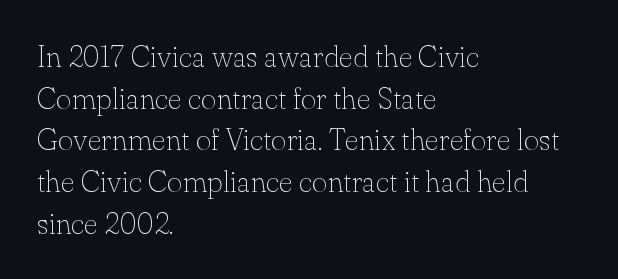
The image shows 30 px thin serif type, upright; set left-aligned, normal line spacing (1.39x), normal letter spacing, not underlined; low stroke contrast and a small x-height.
